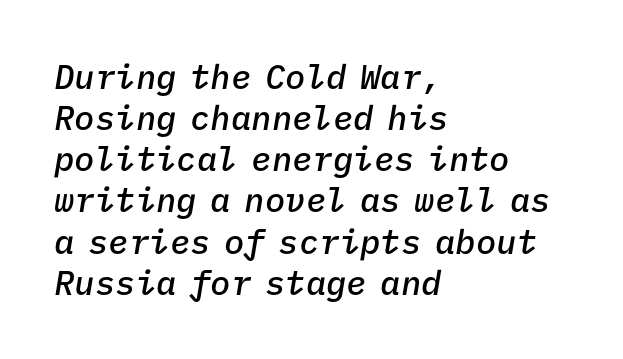
Q: Is the text bold? A: Semi-bold.
Q: Is the text italic (slanted)? A: Yes, it leans right by about 9 degrees.
Q: Is the text underlined? A: No.
Q: How is the paragraph aligned? A: Left-aligned.
Q: Is the spacing between letters normal or unusually wide? A: Normal.
Q: Width (condensed, normal, or wide)? A: Normal.
Q: Stroke contrast? A: Low.
Q: x-height? A: Medium.
Q: Monospaced? A: Yes.
